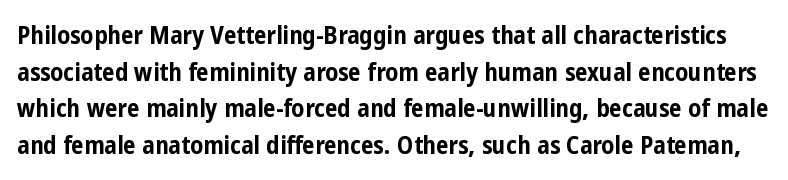
The image shows 25 px bold type, upright; set normal line spacing (1.47x), normal letter spacing, not underlined.
